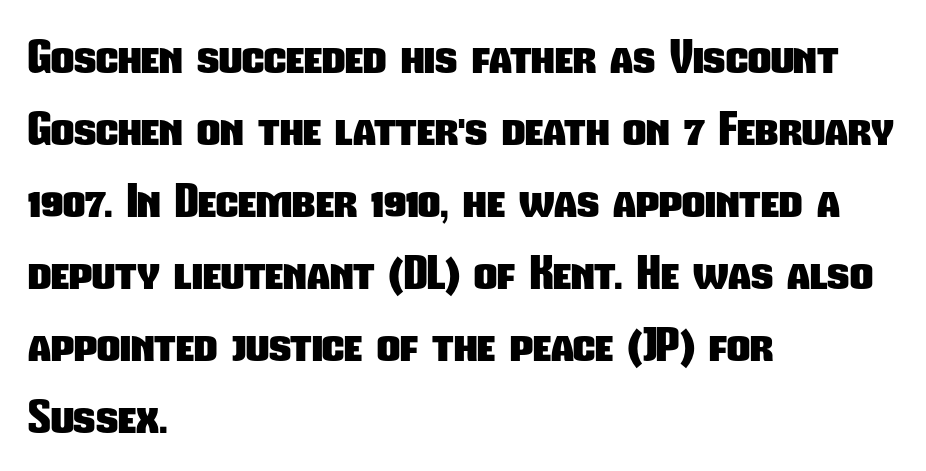
{"serif": "no", "bold": "yes", "weight": "heavy", "width": "condensed", "stroke_contrast": "low", "x_height": "medium", "monospaced": "no", "underline": "no", "align": "left", "line_spacing": "normal", "line_spacing_ratio": 1.6, "letter_spacing": "normal", "letter_spacing_em": 0.0, "glyph_px": 45}
